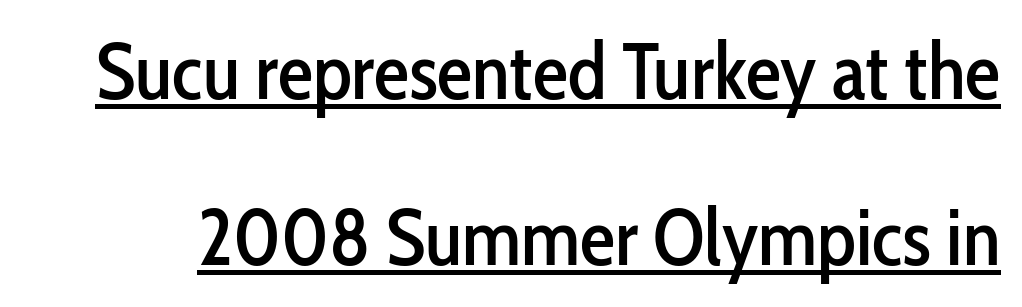
Q: Is the text italic (slanted)? A: No, it is upright.
Q: Is the typeface a serif or a sans-serif typeface? A: Sans-serif.
Q: Is the text underlined? A: Yes.
Q: Is the spacing between letters normal or unusually wide? A: Normal.
Q: Is the spacing between lines tight, normal or loose? A: Loose.
Q: Width (condensed, normal, or wide)? A: Condensed.
Q: Stroke contrast? A: Low.
Q: x-height? A: Medium.
Q: Monospaced? A: No.
